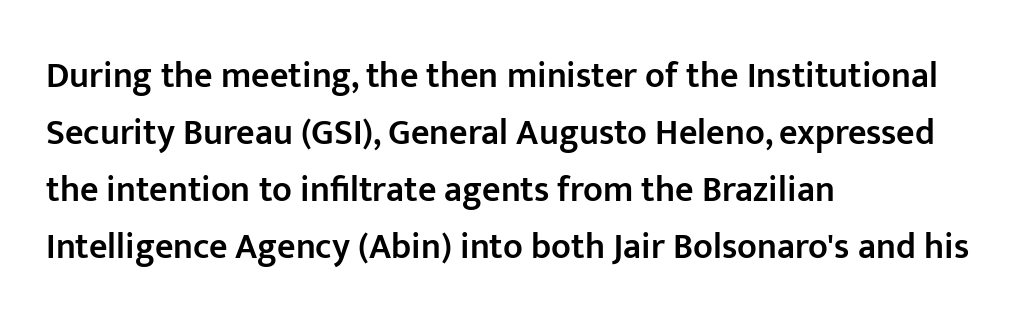
{"serif": "no", "italic": "no", "bold": "semi", "weight": "semibold", "width": "normal", "stroke_contrast": "low", "x_height": "medium", "monospaced": "no", "underline": "no", "align": "left", "line_spacing": "normal", "line_spacing_ratio": 1.58, "letter_spacing": "normal", "letter_spacing_em": 0.0, "glyph_px": 36}
